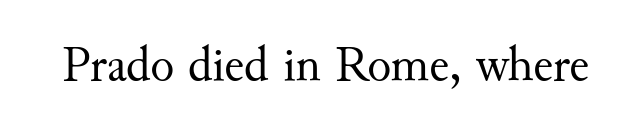
The image shows 50 px regular-weight serif type, upright; set normal letter spacing, not underlined; medium stroke contrast and a small x-height.
